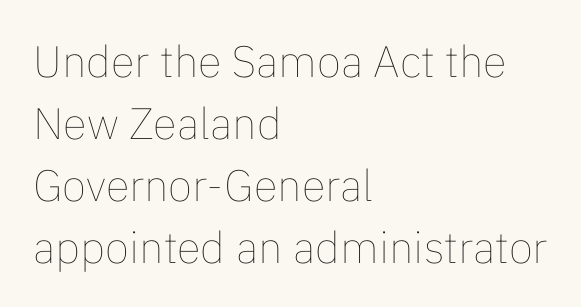
The image shows 44 px thin type, upright; set left-aligned, normal line spacing (1.41x), normal letter spacing, not underlined; low stroke contrast and a medium x-height.
